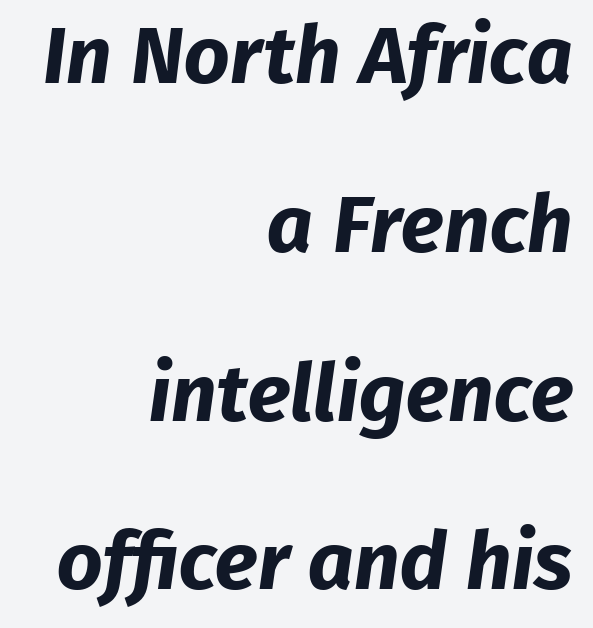
{"serif": "no", "bold": "yes", "weight": "bold", "width": "normal", "stroke_contrast": "low", "x_height": "medium", "monospaced": "no", "underline": "no", "align": "right", "line_spacing": "loose", "line_spacing_ratio": 2.11, "letter_spacing": "normal", "letter_spacing_em": 0.0, "glyph_px": 80}
